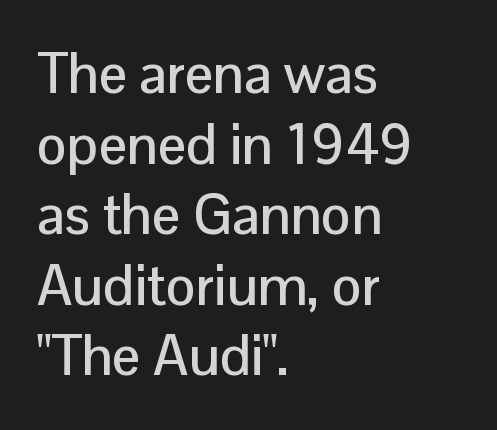
These lines are set flush left with a ragged right edge. Spacing verdict: proportional, widths tailored to each character. Evenly set lines give the paragraph a standard silhouette. Ascenders rise straight up at ninety degrees. The designer went with a sans here, leaving each stem footless. Standard letterfit; no display-style spreading of the glyphs.
